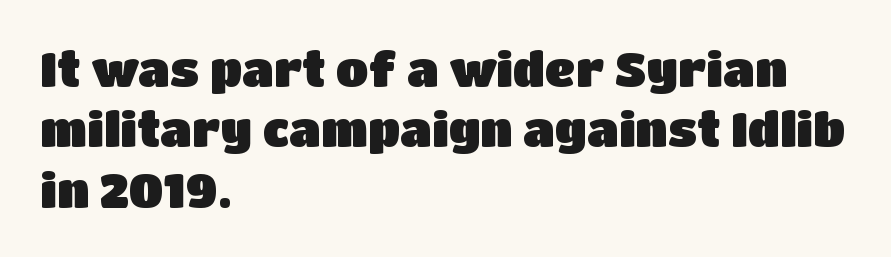
Q: Is the text italic (slanted)? A: No, it is upright.
Q: Is the typeface a serif or a sans-serif typeface? A: Sans-serif.
Q: Is the text underlined? A: No.
Q: How is the paragraph aligned? A: Left-aligned.
Q: Is the spacing between letters normal or unusually wide? A: Normal.
Q: Is the spacing between lines tight, normal or loose? A: Normal.
Q: Width (condensed, normal, or wide)? A: Normal.
Q: Stroke contrast? A: Low.
Q: x-height? A: Large.
Q: Monospaced? A: No.
